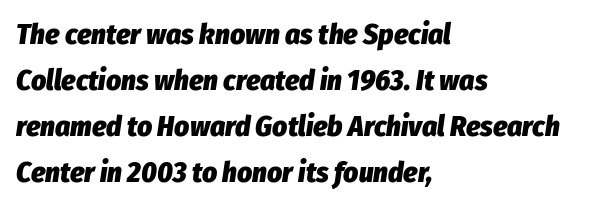
Which margin do the lines hug? The left one — the right edge is uneven. Heavy-handed strokes throughout: this text is bold. Tall strokes in this sample are angled rather than plumb. Only glyphs here, with clear space below each row. How are the letters spaced? Ordinarily, with no added tracking. Does the leading feel generous? No, just average.
